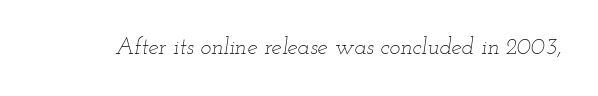
{"italic": "yes", "lean": "right", "slant_degrees": 12, "bold": "no", "underline": "no", "letter_spacing": "normal", "letter_spacing_em": 0.0, "glyph_px": 23}
